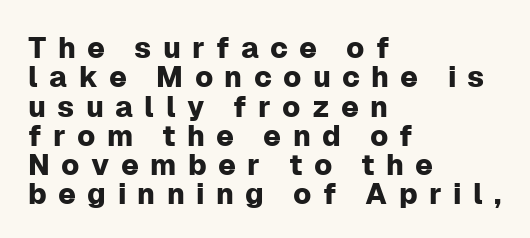
The image shows 29 px sans-serif type, upright; set left-aligned, tight line spacing (1.01x), unusually wide letter spacing (+0.39 em), not underlined; low stroke contrast and a medium x-height.
